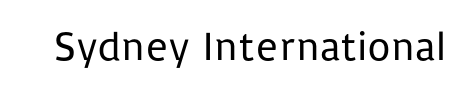
The image shows 41 px regular-weight sans-serif type, upright; set normal letter spacing, not underlined; low stroke contrast and a medium x-height.
